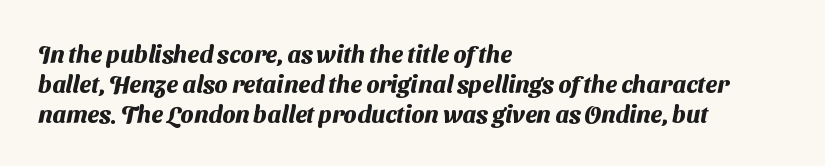
Q: Is the text bold? A: Yes.
Q: Is the text underlined? A: No.
Q: How is the paragraph aligned? A: Left-aligned.
Q: Is the spacing between letters normal or unusually wide? A: Normal.
